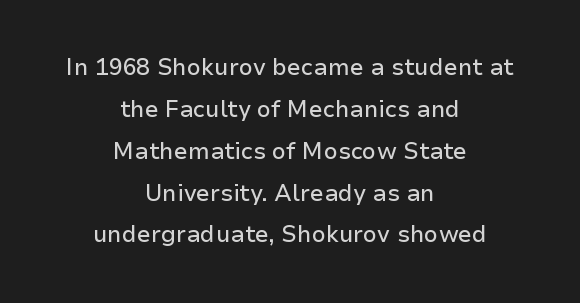
The image shows 23 px text type, upright; set centered, line spacing 1.82x, normal letter spacing, not underlined.
